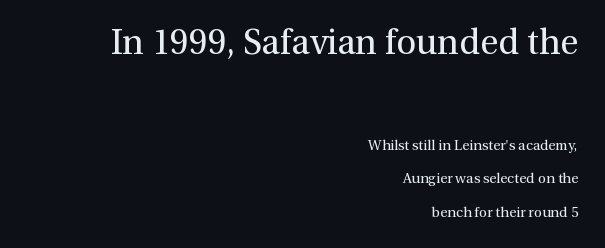
Q: Is the text bold? A: No.
Q: Is the text italic (slanted)? A: No, it is upright.
Q: Is the typeface a serif or a sans-serif typeface? A: Serif.
Q: Is the text underlined? A: No.
Q: How is the paragraph aligned? A: Right-aligned.
Q: Is the spacing between letters normal or unusually wide? A: Normal.
Q: Is the spacing between lines tight, normal or loose? A: Loose.
Q: Which block of text is set in a larger size, the first (top) or the second (bottom)? A: The first (top) one.
Q: Width (condensed, normal, or wide)? A: Normal.
Q: Stroke contrast? A: Medium.
Q: x-height? A: Medium.
Q: Monospaced? A: No.
